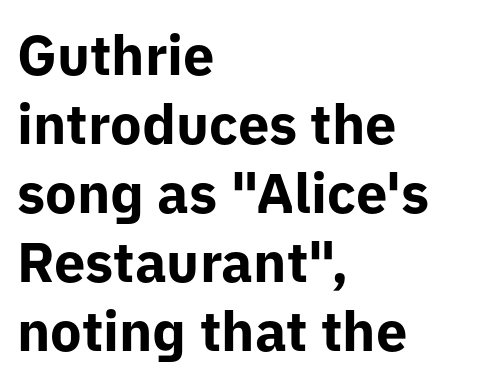
{"serif": "no", "italic": "no", "bold": "yes", "weight": "bold", "width": "normal", "stroke_contrast": "low", "x_height": "medium", "monospaced": "no", "underline": "no", "align": "left", "line_spacing_ratio": 1.23, "letter_spacing": "normal", "letter_spacing_em": 0.0, "glyph_px": 56}
